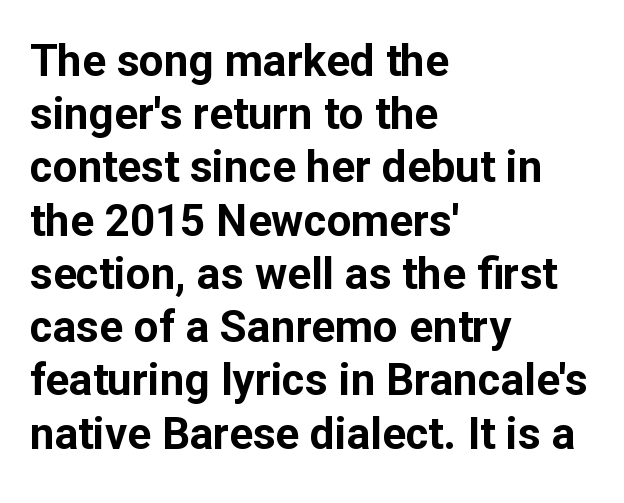
Line starts are locked; line ends wander. Note the varied advance widths — an 'i' is clearly narrower than an 'm'. Tracking value appears to be zero — textbook default spacing. Bold? Absolutely — the strokes are thick and heavy. Does the lettering tilt? It doesn't — this is upright. The characters display no serif detailing; their extremities are plain.
